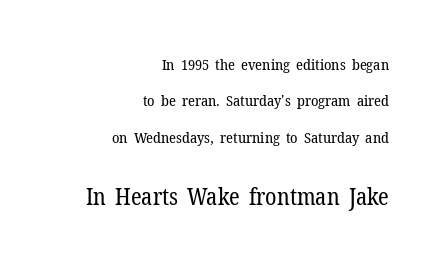
The image shows 23 px text type, upright; set right-aligned, loose line spacing (2.42x), normal letter spacing, not underlined; the second (bottom) block is 1.53x larger.
